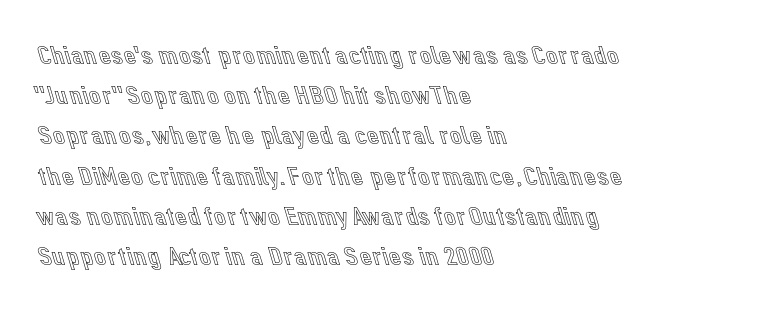
The image shows 27 px text type; set left-aligned, normal line spacing (1.49x), normal letter spacing, not underlined.
